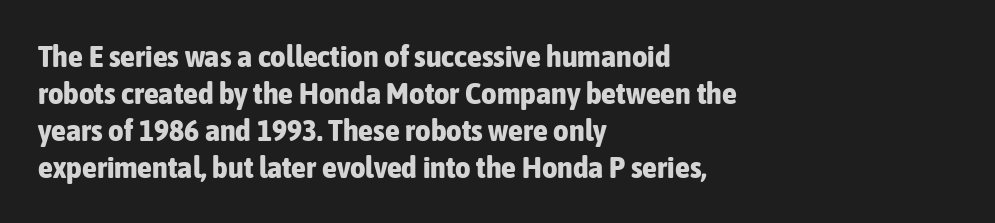
{"serif": "no", "italic": "no", "bold": "yes", "weight": "bold", "width": "condensed", "stroke_contrast": "low", "x_height": "medium", "monospaced": "no", "underline": "no", "align": "left", "line_spacing_ratio": 1.23, "letter_spacing": "normal", "letter_spacing_em": 0.0, "glyph_px": 30}
